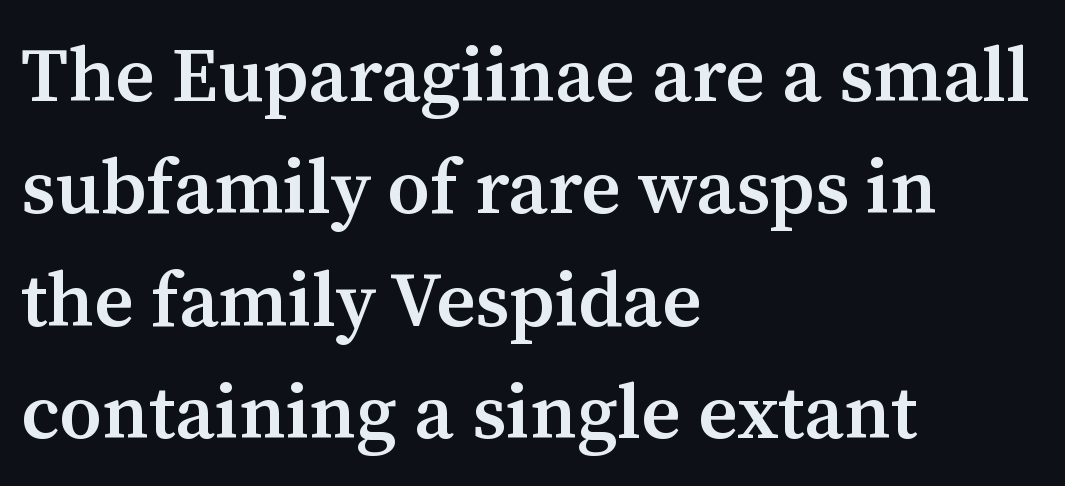
{"serif": "yes", "italic": "no", "bold": "semi", "weight": "semibold", "width": "normal", "stroke_contrast": "medium", "x_height": "medium", "monospaced": "no", "underline": "no", "align": "left", "line_spacing": "normal", "line_spacing_ratio": 1.46, "letter_spacing": "normal", "letter_spacing_em": 0.0, "glyph_px": 77}
